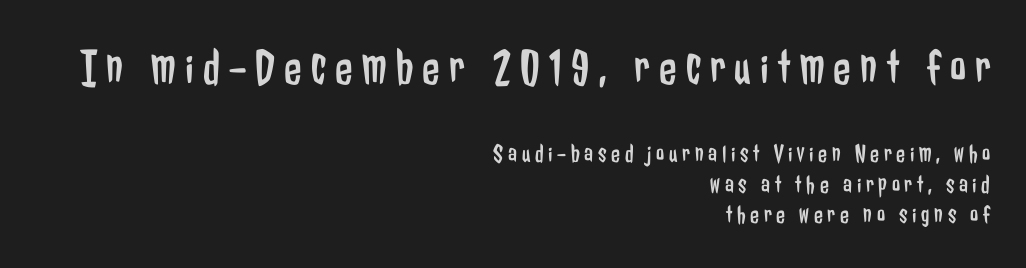
The image shows 51 px regular-weight, condensed sans-serif type, upright; set right-aligned, line spacing 1.18x, not underlined; the first (top) block is 1.96x larger; low stroke contrast and a medium x-height.
